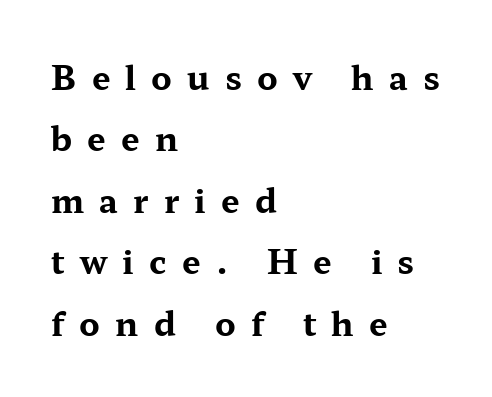
Only glyphs here, with clear space below each row. A typesetter would call this heavily tracked-out type. The passage shown is typeset with a serif family. Pretty heavy lettering here — definitely bold.
